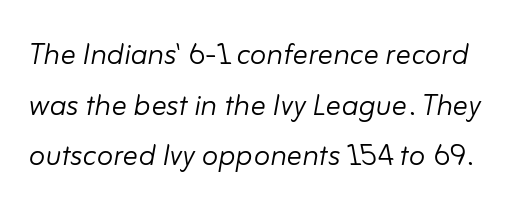
{"italic": "yes", "lean": "right", "slant_degrees": 10, "bold": "no", "weight": "light", "width": "normal", "stroke_contrast": "low", "x_height": "small", "monospaced": "no", "underline": "no", "line_spacing": "normal", "line_spacing_ratio": 1.33, "letter_spacing": "normal", "letter_spacing_em": 0.0, "glyph_px": 38}
